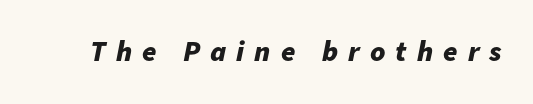
Q: Is the text bold? A: Yes.
Q: Is the text italic (slanted)? A: Yes, it leans right by about 11 degrees.
Q: Is the text underlined? A: No.
Q: Is the spacing between letters normal or unusually wide? A: Unusually wide.
Q: Width (condensed, normal, or wide)? A: Normal.
Q: Stroke contrast? A: Low.
Q: x-height? A: Medium.
Q: Monospaced? A: No.
